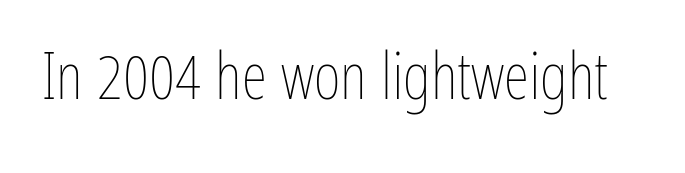
Ink coverage per letter is moderate at most. Posture: vertical. Unmarked baselines from the first word to the last. These lines are rendered in a variable-pitch font.
